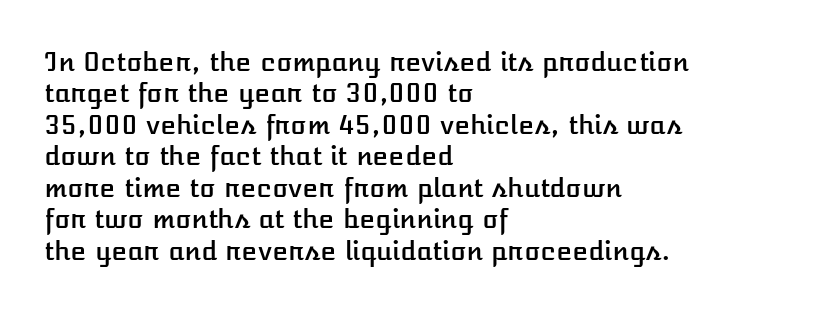
{"italic": "no", "underline": "no", "align": "left", "line_spacing_ratio": 1.21, "letter_spacing": "normal", "letter_spacing_em": 0.0, "glyph_px": 26}
